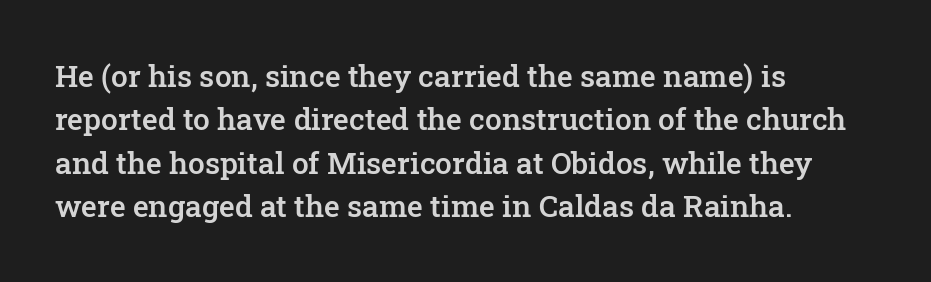
{"serif": "yes", "italic": "no", "bold": "semi", "weight": "semibold", "width": "normal", "stroke_contrast": "low", "x_height": "medium", "monospaced": "no", "underline": "no", "align": "left", "line_spacing": "normal", "line_spacing_ratio": 1.45, "letter_spacing": "normal", "letter_spacing_em": 0.0, "glyph_px": 30}
